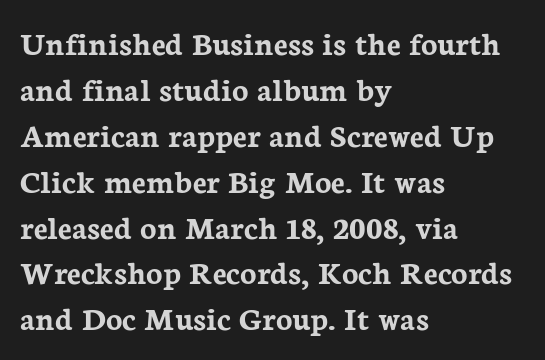
Q: Is the text bold? A: Yes.
Q: Is the text italic (slanted)? A: No, it is upright.
Q: Is the typeface a serif or a sans-serif typeface? A: Serif.
Q: Is the text underlined? A: No.
Q: How is the paragraph aligned? A: Left-aligned.
Q: Is the spacing between letters normal or unusually wide? A: Normal.
Q: Is the spacing between lines tight, normal or loose? A: Normal.
Q: Width (condensed, normal, or wide)? A: Normal.
Q: Stroke contrast? A: Low.
Q: x-height? A: Medium.
Q: Monospaced? A: No.
